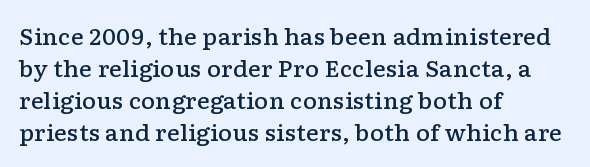
{"italic": "no", "bold": "semi", "underline": "no", "align": "left", "line_spacing": "normal", "line_spacing_ratio": 1.45, "letter_spacing": "normal", "letter_spacing_em": 0.0, "glyph_px": 22}
